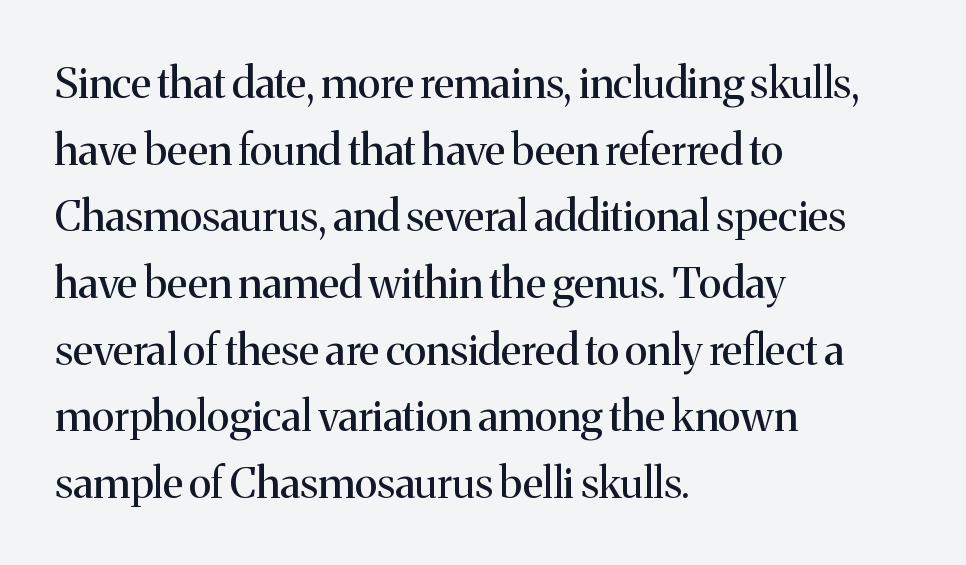
{"serif": "yes", "italic": "no", "bold": "no", "weight": "regular", "width": "normal", "stroke_contrast": "medium", "x_height": "medium", "monospaced": "no", "underline": "no", "align": "left", "line_spacing": "normal", "line_spacing_ratio": 1.55, "letter_spacing": "normal", "letter_spacing_em": 0.0, "glyph_px": 43}
